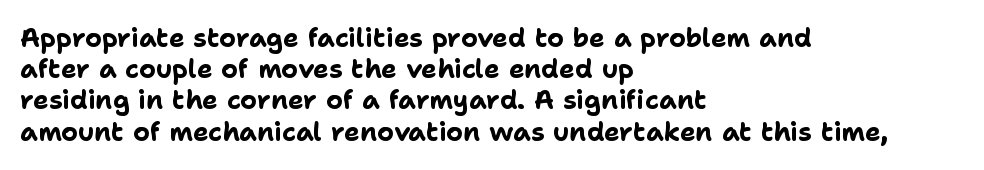
Q: Is the text bold? A: Yes.
Q: Is the text italic (slanted)? A: No, it is upright.
Q: Is the text underlined? A: No.
Q: How is the paragraph aligned? A: Left-aligned.
Q: Is the spacing between letters normal or unusually wide? A: Normal.
